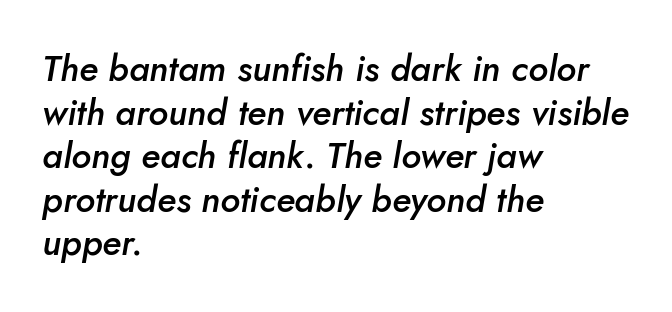
{"italic": "yes", "lean": "right", "slant_degrees": 10, "bold": "semi", "weight": "semibold", "width": "normal", "stroke_contrast": "low", "x_height": "small", "monospaced": "no", "underline": "no", "align": "left", "line_spacing_ratio": 1.21, "letter_spacing": "normal", "letter_spacing_em": 0.0, "glyph_px": 36}
